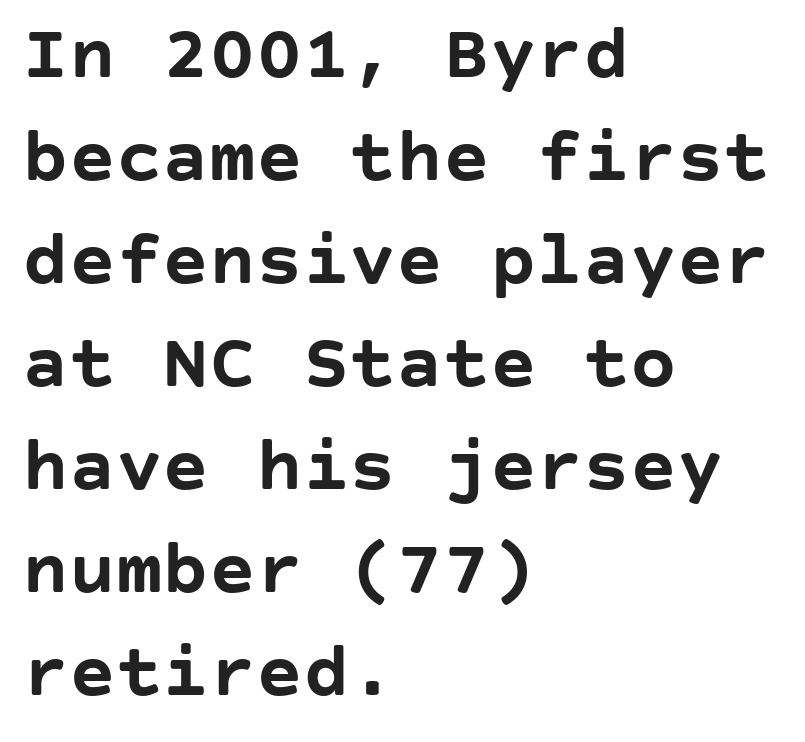
Q: Is the text bold? A: Yes.
Q: Is the text italic (slanted)? A: No, it is upright.
Q: Is the typeface a serif or a sans-serif typeface? A: Sans-serif.
Q: Is the text underlined? A: No.
Q: How is the paragraph aligned? A: Left-aligned.
Q: Is the spacing between letters normal or unusually wide? A: Normal.
Q: Is the spacing between lines tight, normal or loose? A: Normal.
Q: Width (condensed, normal, or wide)? A: Normal.
Q: Stroke contrast? A: Low.
Q: x-height? A: Large.
